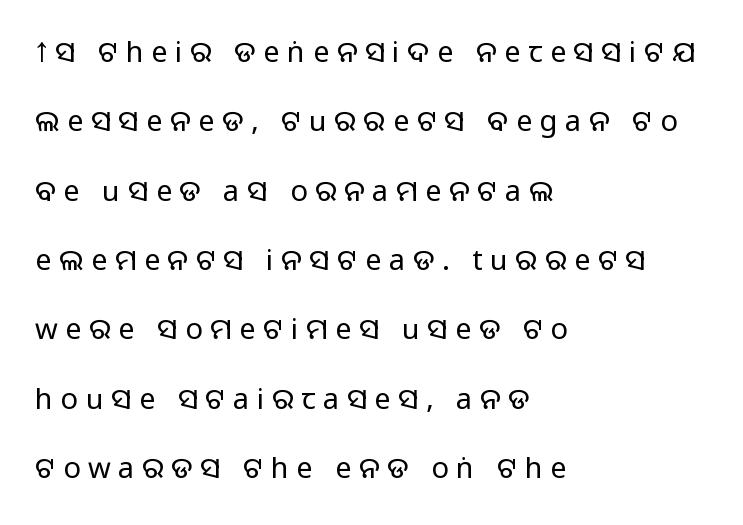
Stems and bowls with no extra thickness — not bold. Horizontal bands of white between lines are thick stripes. The typesetter chose a ragged-right arrangement here. Anything drawn beneath the words? Only blank space. The rendering uses natural spacing where letterforms have individual widths.
